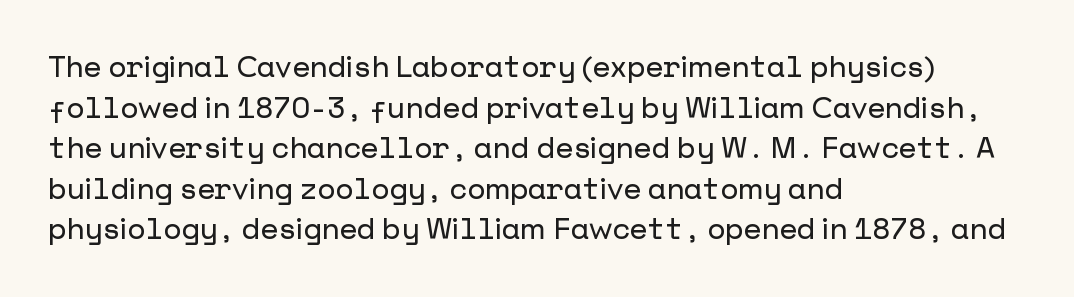
{"serif": "no", "italic": "no", "width": "normal", "stroke_contrast": "low", "x_height": "medium", "underline": "no", "align": "left", "line_spacing": "normal", "line_spacing_ratio": 1.4, "letter_spacing": "normal", "letter_spacing_em": 0.0, "glyph_px": 29}
